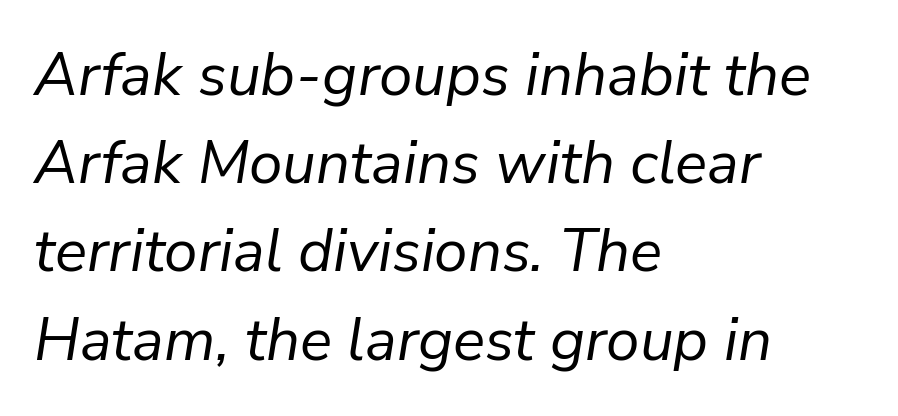
Q: Is the text bold? A: No.
Q: Is the text italic (slanted)? A: Yes, it leans right by about 9 degrees.
Q: Is the text underlined? A: No.
Q: How is the paragraph aligned? A: Left-aligned.
Q: Is the spacing between letters normal or unusually wide? A: Normal.
Q: Is the spacing between lines tight, normal or loose? A: Normal.
Q: Width (condensed, normal, or wide)? A: Normal.
Q: Stroke contrast? A: Low.
Q: x-height? A: Medium.
Q: Monospaced? A: No.
